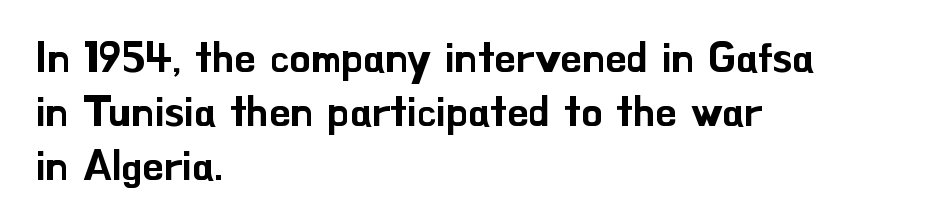
No italicization has been applied; the sample stays upright. Letter spacing: default. One-word summary of the alignment: left. The string is rendered with underlining switched off.
